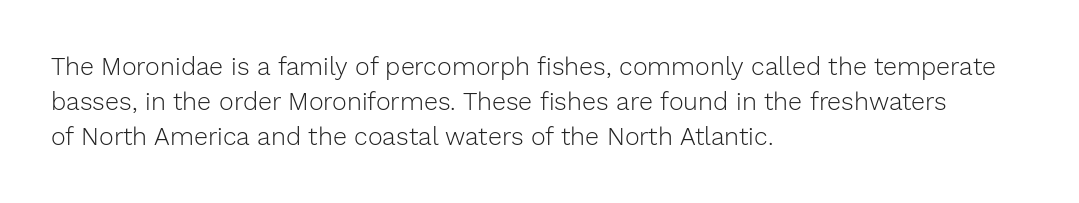
{"italic": "no", "bold": "no", "underline": "no", "align": "left", "line_spacing": "normal", "line_spacing_ratio": 1.4, "letter_spacing": "normal", "letter_spacing_em": 0.0, "glyph_px": 25}
